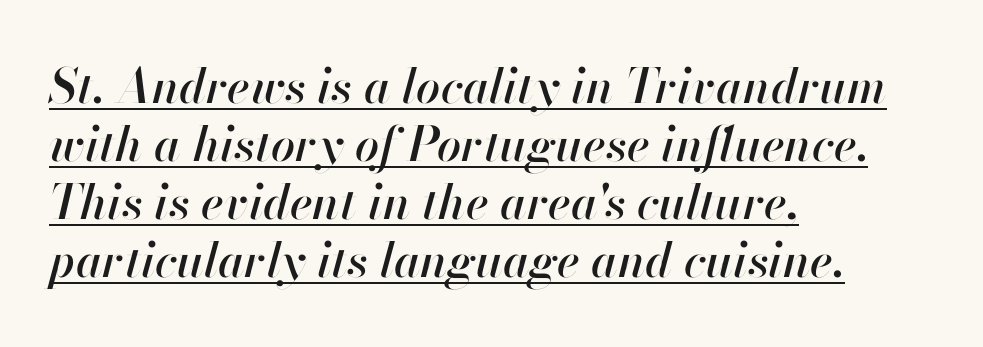
The image shows 48 px text type, italic (leaning right); set left-aligned, line spacing 1.21x, normal letter spacing, underlined; high stroke contrast and a small x-height.
